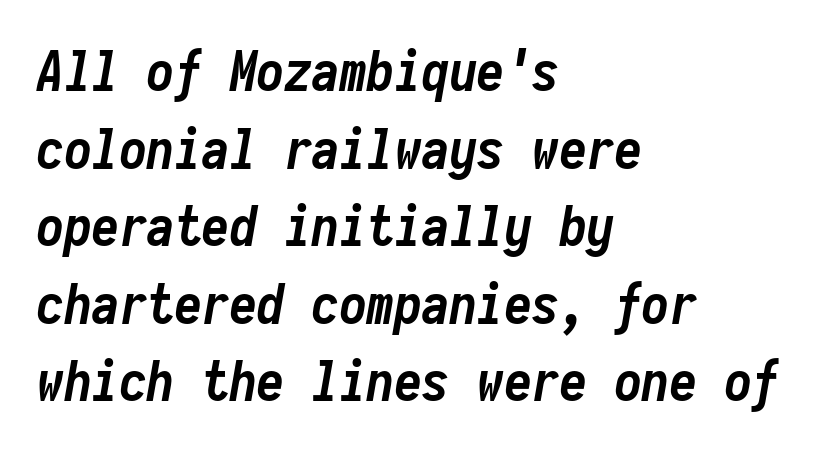
The image shows 55 px semibold, condensed type, italic (leaning right), monospaced; set left-aligned, normal line spacing (1.41x), normal letter spacing, not underlined; low stroke contrast and a medium x-height.
